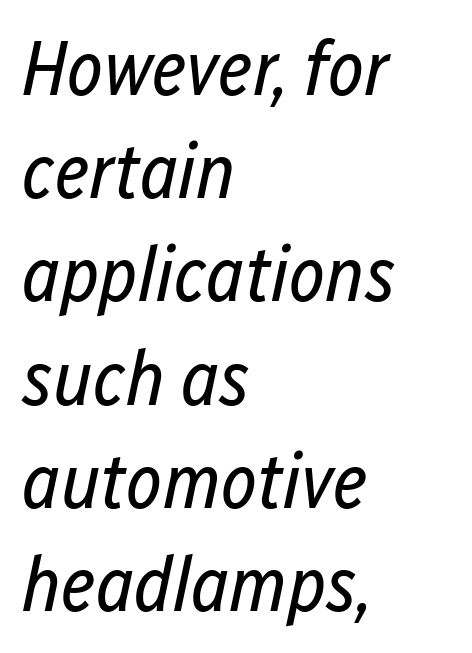
{"italic": "yes", "lean": "right", "slant_degrees": 12, "bold": "no", "weight": "regular", "width": "condensed", "stroke_contrast": "low", "x_height": "medium", "monospaced": "no", "underline": "no", "align": "left", "line_spacing": "normal", "line_spacing_ratio": 1.34, "letter_spacing": "normal", "letter_spacing_em": 0.0, "glyph_px": 77}
